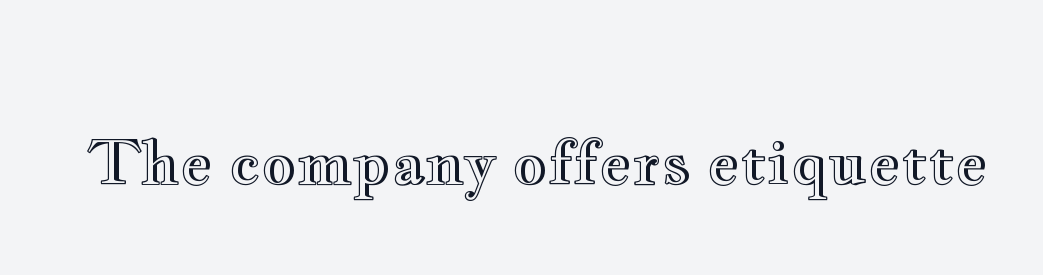
{"italic": "no", "width": "wide", "x_height": "small", "monospaced": "no", "underline": "no", "letter_spacing": "normal", "letter_spacing_em": 0.0, "glyph_px": 61}
